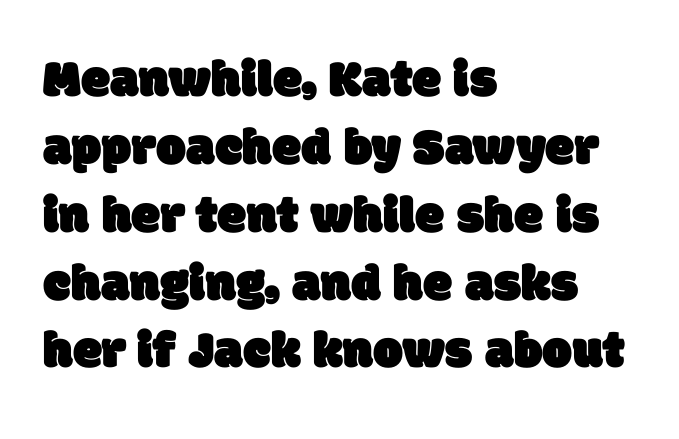
Q: Is the typeface a serif or a sans-serif typeface? A: Sans-serif.
Q: Is the text underlined? A: No.
Q: How is the paragraph aligned? A: Left-aligned.
Q: Is the spacing between letters normal or unusually wide? A: Normal.
Q: Is the spacing between lines tight, normal or loose? A: Normal.
Q: Width (condensed, normal, or wide)? A: Normal.
Q: Stroke contrast? A: Low.
Q: x-height? A: Large.
Q: Monospaced? A: No.
